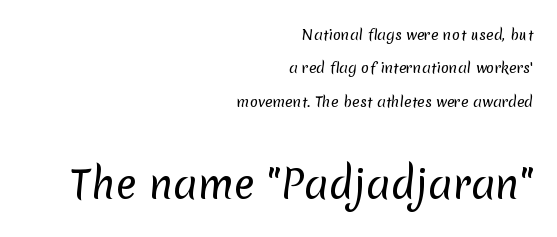
The image shows 39 px regular-weight sans-serif type; set right-aligned, loose line spacing (2.39x), normal letter spacing, not underlined; the second (bottom) block is 2.79x larger; low stroke contrast and a medium x-height.
